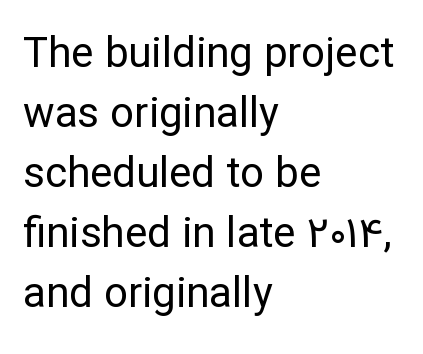
Q: Is the text bold? A: No.
Q: Is the text italic (slanted)? A: No, it is upright.
Q: Is the typeface a serif or a sans-serif typeface? A: Sans-serif.
Q: Is the text underlined? A: No.
Q: How is the paragraph aligned? A: Left-aligned.
Q: Is the spacing between letters normal or unusually wide? A: Normal.
Q: Is the spacing between lines tight, normal or loose? A: Normal.
Q: Width (condensed, normal, or wide)? A: Normal.
Q: Stroke contrast? A: Low.
Q: x-height? A: Medium.
Q: Monospaced? A: No.
